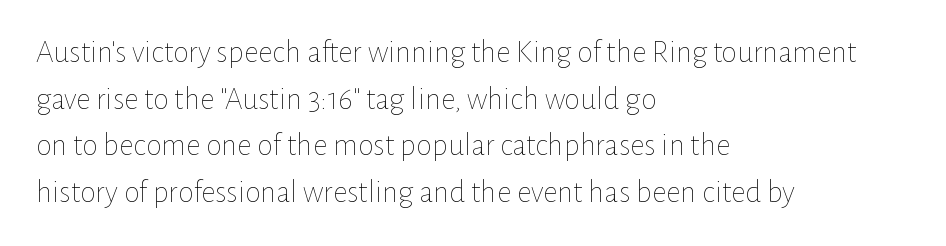
Q: Is the text bold? A: No.
Q: Is the text italic (slanted)? A: No, it is upright.
Q: Is the text underlined? A: No.
Q: How is the paragraph aligned? A: Left-aligned.
Q: Is the spacing between letters normal or unusually wide? A: Normal.
Q: Is the spacing between lines tight, normal or loose? A: Normal.
Q: Width (condensed, normal, or wide)? A: Normal.
Q: Stroke contrast? A: Low.
Q: x-height? A: Medium.
Q: Monospaced? A: No.
